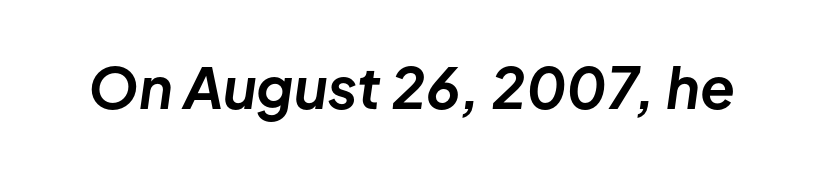
Descenders hang freely into open space. Yep, that's italic — everything's leaning. Note the varied advance widths — an 'i' is clearly narrower than an 'm'. The letterforms sit shoulder to shoulder at normal distance. The letters are bold, with thick, heavy strokes.
